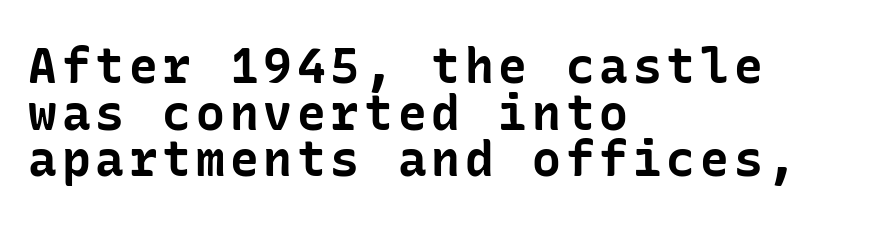
Q: Is the text bold? A: Yes.
Q: Is the text italic (slanted)? A: No, it is upright.
Q: Is the typeface a serif or a sans-serif typeface? A: Sans-serif.
Q: Is the text underlined? A: No.
Q: How is the paragraph aligned? A: Left-aligned.
Q: Is the spacing between lines tight, normal or loose? A: Tight.
Q: Width (condensed, normal, or wide)? A: Normal.
Q: Stroke contrast? A: Low.
Q: x-height? A: Medium.
